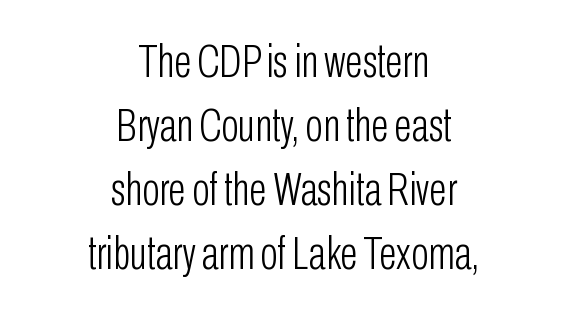
Q: Is the text bold? A: No.
Q: Is the text italic (slanted)? A: No, it is upright.
Q: Is the typeface a serif or a sans-serif typeface? A: Sans-serif.
Q: Is the text underlined? A: No.
Q: How is the paragraph aligned? A: Centered.
Q: Is the spacing between letters normal or unusually wide? A: Normal.
Q: Is the spacing between lines tight, normal or loose? A: Normal.
Q: Width (condensed, normal, or wide)? A: Condensed.
Q: Stroke contrast? A: Low.
Q: x-height? A: Medium.
Q: Monospaced? A: No.
